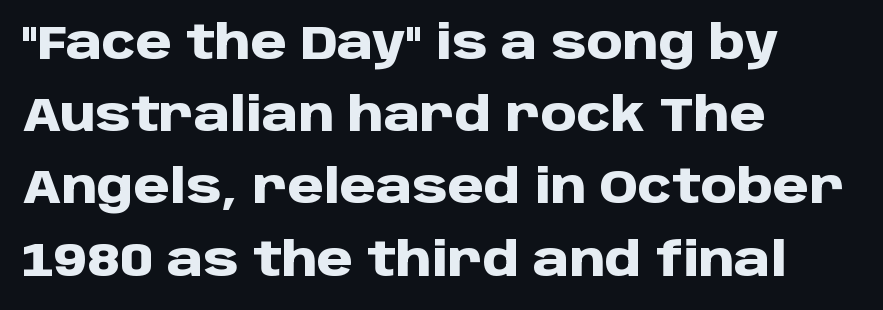
{"serif": "no", "italic": "no", "bold": "yes", "weight": "heavy", "width": "normal", "stroke_contrast": "low", "x_height": "large", "monospaced": "no", "underline": "no", "align": "left", "line_spacing": "normal", "line_spacing_ratio": 1.57, "letter_spacing": "normal", "letter_spacing_em": 0.0, "glyph_px": 46}
